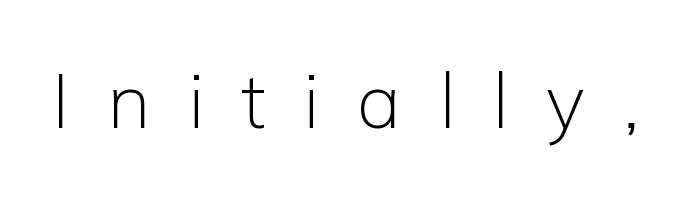
Q: Is the text bold? A: No.
Q: Is the text italic (slanted)? A: No, it is upright.
Q: Is the typeface a serif or a sans-serif typeface? A: Sans-serif.
Q: Is the text underlined? A: No.
Q: Is the spacing between letters normal or unusually wide? A: Unusually wide.
Q: Width (condensed, normal, or wide)? A: Normal.
Q: Stroke contrast? A: Low.
Q: x-height? A: Medium.
Q: Monospaced? A: No.
